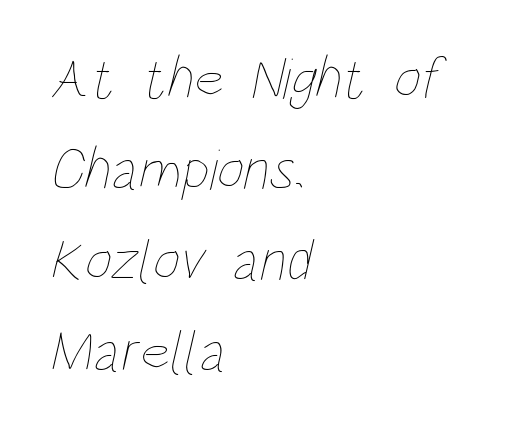
The passage shown is not bold in any degree. The lines in this sample share a left origin and differ only in where they stop. Descender tails drop into unmarked territory. Standard letterfit; no display-style spreading of the glyphs. A typesetter would call this proportional, since set widths differ per character. Leading matches the norm, producing a regular column.
